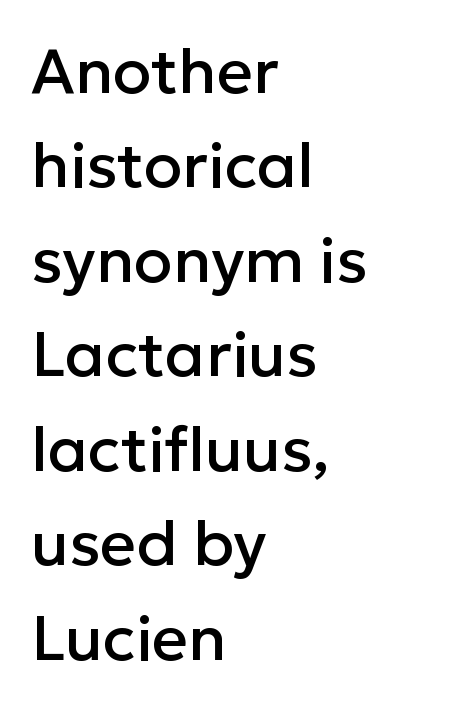
The image shows 63 px sans-serif type, upright; set left-aligned, normal line spacing (1.5x), normal letter spacing, not underlined; low stroke contrast and a medium x-height.
